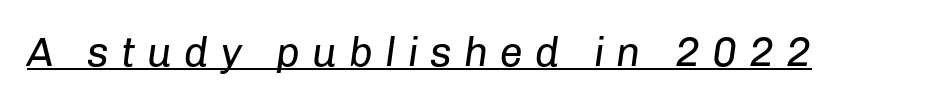
Each stroke keeps to a modest, everyday thickness or less. Check the space under the baseline: a stroke is drawn there. Looking at the ascenders, they clearly lean. Substantial extra tracking has been applied to these lines. Proportional: the letters do not fall into vertical columns.
